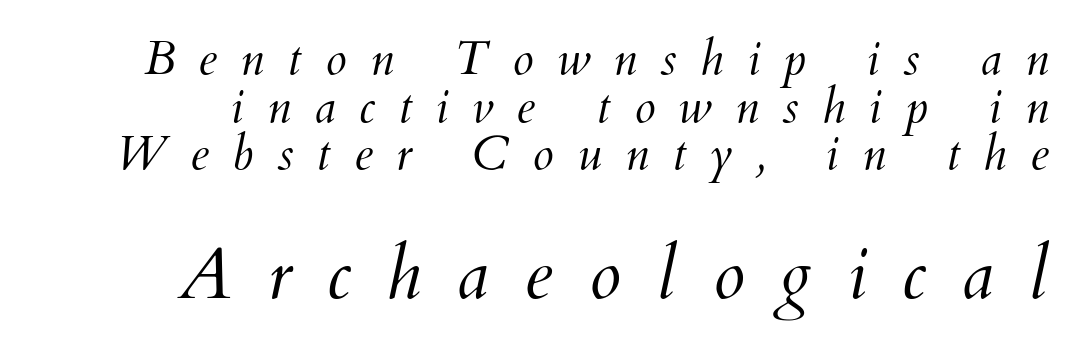
Q: Is the text bold? A: No.
Q: Is the text italic (slanted)? A: Yes, it leans right by about 12 degrees.
Q: Is the text underlined? A: No.
Q: Is the spacing between letters normal or unusually wide? A: Unusually wide.
Q: Is the spacing between lines tight, normal or loose? A: Tight.
Q: Which block of text is set in a larger size, the first (top) or the second (bottom)? A: The second (bottom) one.
Q: Width (condensed, normal, or wide)? A: Normal.
Q: Stroke contrast? A: Medium.
Q: x-height? A: Small.
Q: Monospaced? A: No.
